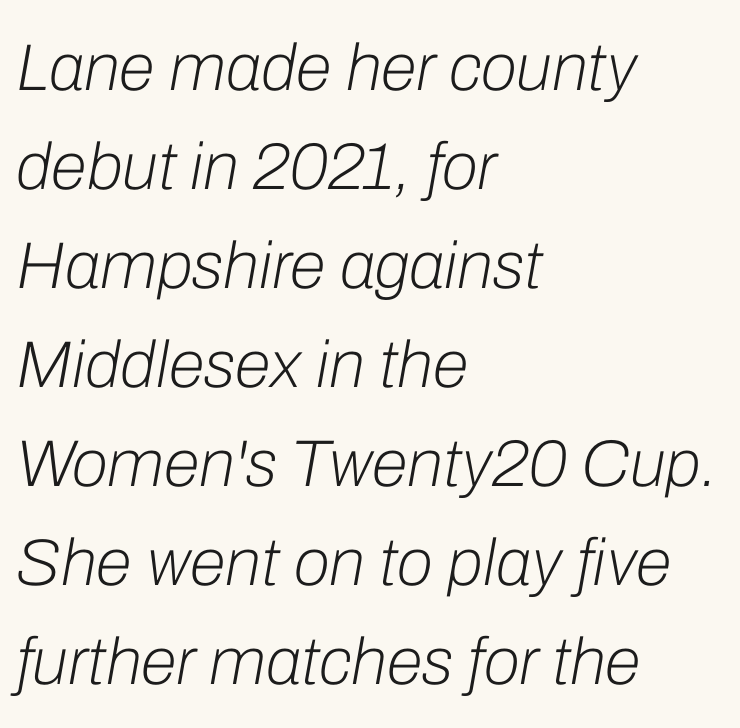
Q: Is the text bold? A: No.
Q: Is the text italic (slanted)? A: Yes, it leans right by about 10 degrees.
Q: Is the text underlined? A: No.
Q: How is the paragraph aligned? A: Left-aligned.
Q: Is the spacing between letters normal or unusually wide? A: Normal.
Q: Is the spacing between lines tight, normal or loose? A: Normal.
Q: Width (condensed, normal, or wide)? A: Normal.
Q: Stroke contrast? A: Low.
Q: x-height? A: Medium.
Q: Monospaced? A: No.
